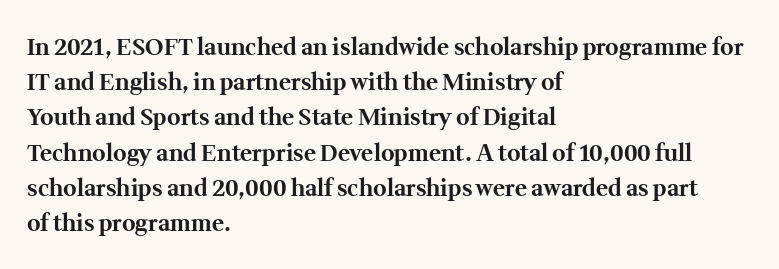
Each new line begins a customary step beneath the previous one. This rendering leaves character spacing at its baseline value. The lettering stays uniformly vertical, giving the passage a roman look. This rendering features lettering with no underline. A student would call this left alignment; a typographer would say flush left, rag right. Is the type bold? Yes — the strokes are clearly thick and heavy.
